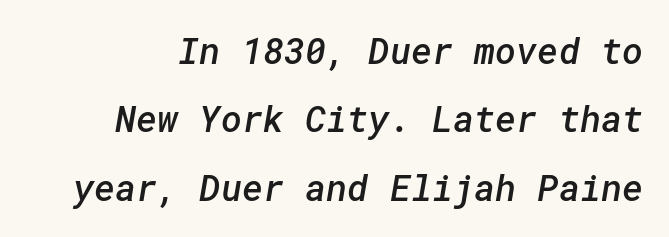
Q: Is the text bold? A: Semi-bold.
Q: Is the typeface a serif or a sans-serif typeface? A: Sans-serif.
Q: Is the text underlined? A: No.
Q: Is the spacing between letters normal or unusually wide? A: Normal.
Q: Is the spacing between lines tight, normal or loose? A: Loose.
Q: Width (condensed, normal, or wide)? A: Normal.
Q: Stroke contrast? A: Low.
Q: x-height? A: Medium.
